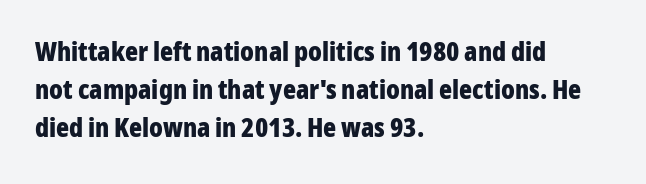
Line spacing here is normal. The baseline area is clear. This sample uses an upright cut, with every glyph sitting square on the baseline. These lines keep a tight, regular rhythm from letter to letter. Line beginnings align vertically; line endings do not.
